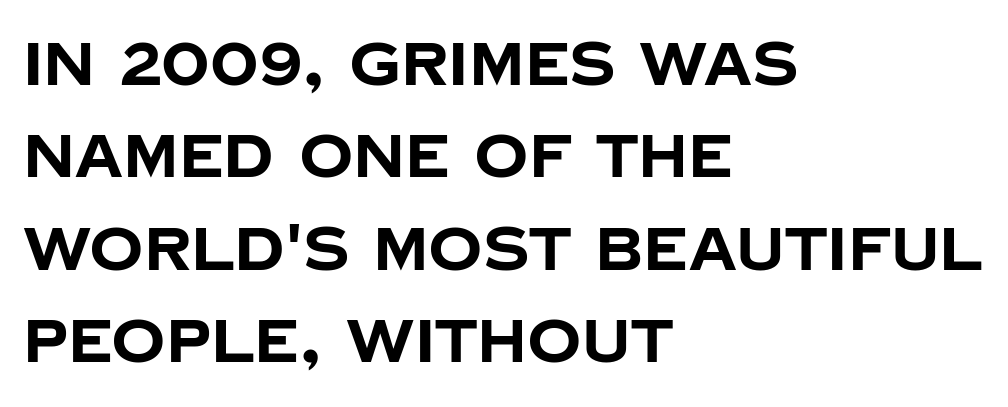
{"serif": "no", "italic": "no", "bold": "yes", "weight": "bold", "width": "normal", "stroke_contrast": "low", "x_height": "large", "monospaced": "no", "underline": "no", "align": "left", "line_spacing": "normal", "line_spacing_ratio": 1.54, "letter_spacing": "normal", "letter_spacing_em": 0.0, "glyph_px": 60}
